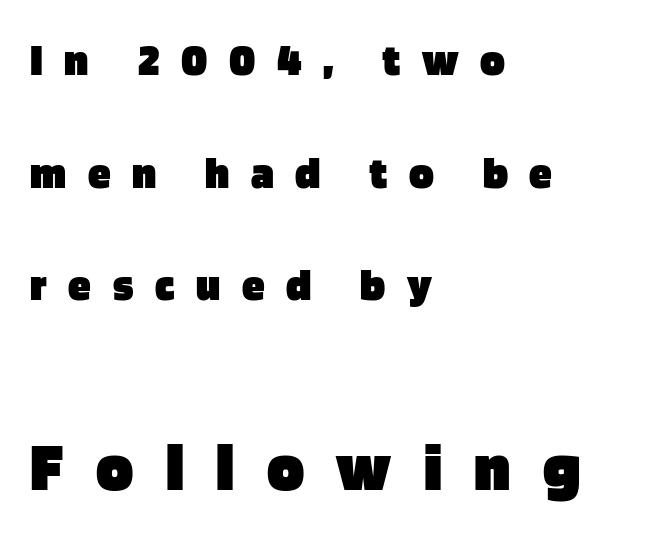
The image shows 69 px heavy sans-serif type, upright; set left-aligned, loose line spacing (2.45x), unusually wide letter spacing (+0.47 em), not underlined; the second (bottom) block is 1.5x larger; low stroke contrast and a large x-height.
